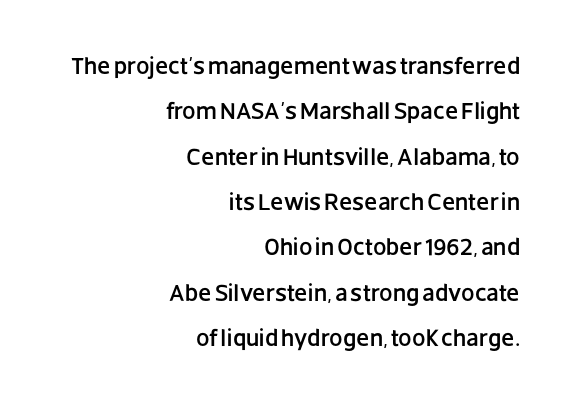
Q: Is the text italic (slanted)? A: No, it is upright.
Q: Is the text underlined? A: No.
Q: How is the paragraph aligned? A: Right-aligned.
Q: Is the spacing between letters normal or unusually wide? A: Normal.
